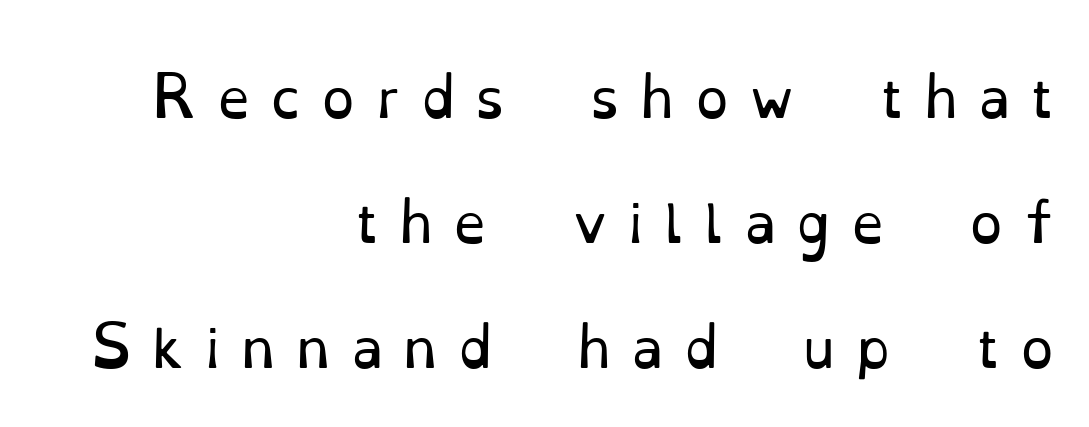
Q: Is the text bold? A: No.
Q: Is the text italic (slanted)? A: No, it is upright.
Q: Is the typeface a serif or a sans-serif typeface? A: Serif.
Q: Is the text underlined? A: No.
Q: How is the paragraph aligned? A: Right-aligned.
Q: Is the spacing between letters normal or unusually wide? A: Unusually wide.
Q: Is the spacing between lines tight, normal or loose? A: Loose.
Q: Width (condensed, normal, or wide)? A: Normal.
Q: Stroke contrast? A: Low.
Q: x-height? A: Small.
Q: Monospaced? A: No.
